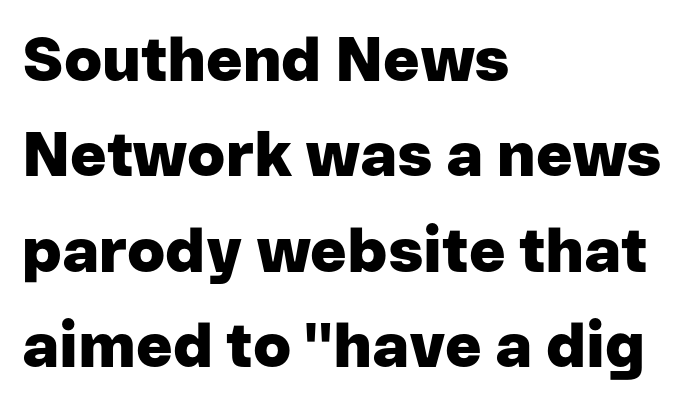
Every character sits straight up, as roman type does. Examine the stroke ends and you'll find no serifs. This is heavy type, rendered in bold. The space between consecutive lines is moderate. The face used here is proportionally spaced, like ordinary book or web type.
